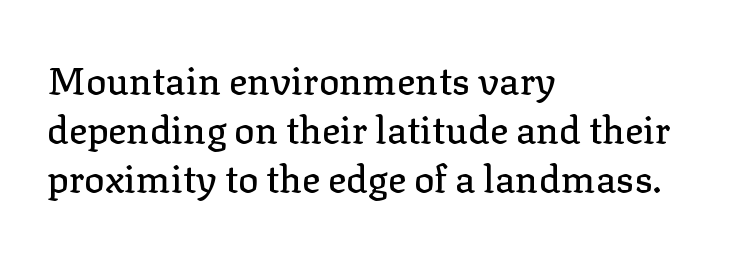
Regarding leading, the lines here are spaced in the standard way. Where is the straight margin? On the left. You could not count columns in this text — the font is proportionally spaced. Typographically, this falls in the serif category.
